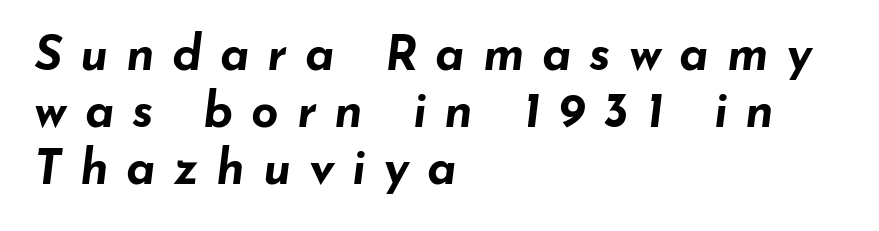
A dark, heavy texture on the line: the type is bold. Tracking here is generous; glyphs stand well apart from one another. Type without underlining. Do the characters align in a grid? No, the font is proportional.
